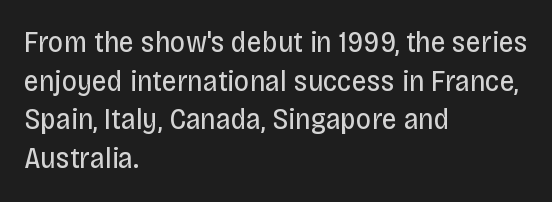
Regular leading. Do the letters lean? They stand straight. Default kerning and tracking; the words read as compact shapes. Leftover space on each line is placed entirely after the last word. Is this a sans? Yes — the strokes have no serifs.
